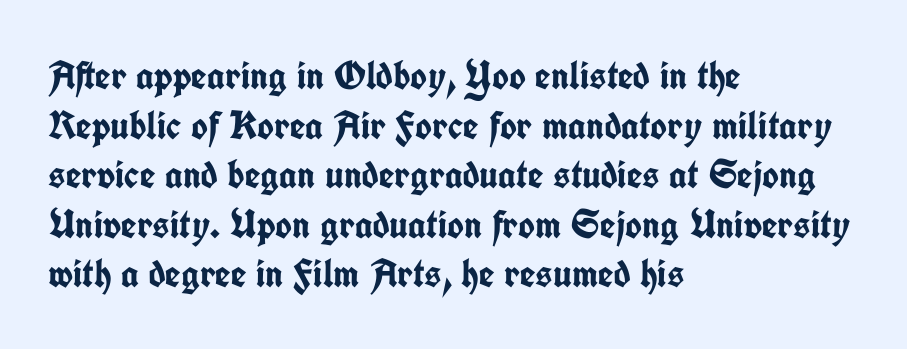
Q: Is the text bold? A: Yes.
Q: Is the text italic (slanted)? A: No, it is upright.
Q: Is the typeface a serif or a sans-serif typeface? A: Sans-serif.
Q: Is the text underlined? A: No.
Q: How is the paragraph aligned? A: Left-aligned.
Q: Is the spacing between letters normal or unusually wide? A: Normal.
Q: Width (condensed, normal, or wide)? A: Condensed.
Q: Stroke contrast? A: Low.
Q: x-height? A: Medium.
Q: Monospaced? A: No.
